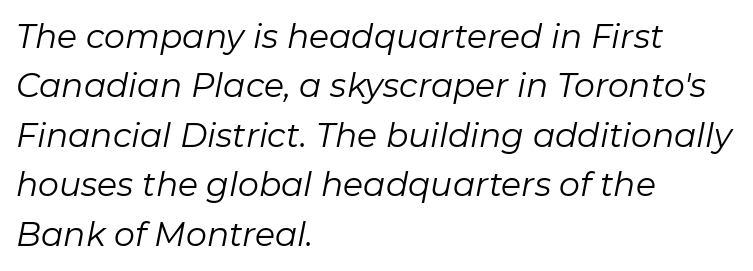
Q: Is the text bold? A: No.
Q: Is the text italic (slanted)? A: Yes, it leans right by about 11 degrees.
Q: Is the text underlined? A: No.
Q: How is the paragraph aligned? A: Left-aligned.
Q: Is the spacing between letters normal or unusually wide? A: Normal.
Q: Is the spacing between lines tight, normal or loose? A: Normal.
Q: Width (condensed, normal, or wide)? A: Normal.
Q: Stroke contrast? A: Low.
Q: x-height? A: Medium.
Q: Monospaced? A: No.
